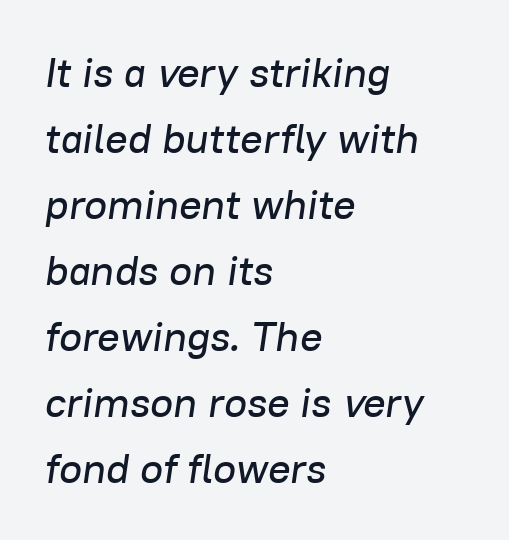
The image shows 42 px text type, italic (leaning right); set left-aligned, normal line spacing (1.57x), normal letter spacing, not underlined; low stroke contrast and a medium x-height.
